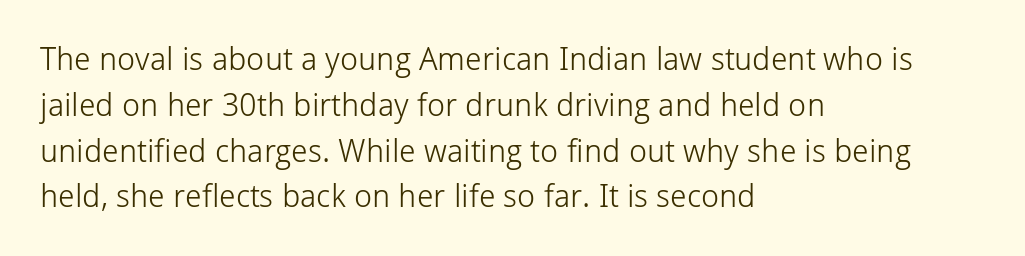
Standard letterfit; no display-style spreading of the glyphs. On a weight scale, this lands at 450 or below. The glyphs in this specimen are sans serif. Each letter keeps its own natural width here, so spacing adapts to shape. The glyphs are unaccompanied by any horizontal stroke below them.
